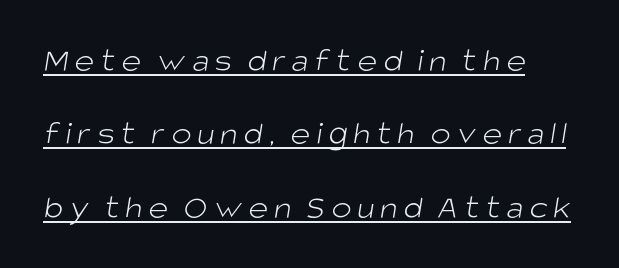
The image shows 34 px light sans-serif type; set loose line spacing (2.16x), underlined; low stroke contrast and a large x-height.
